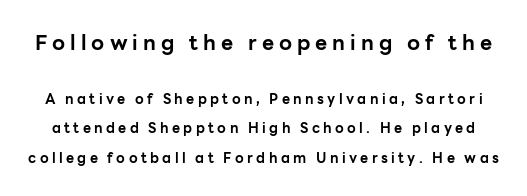
Q: Is the text bold? A: Yes.
Q: Is the text italic (slanted)? A: No, it is upright.
Q: Is the text underlined? A: No.
Q: Is the spacing between letters normal or unusually wide? A: Unusually wide.
Q: Is the spacing between lines tight, normal or loose? A: Loose.
Q: Which block of text is set in a larger size, the first (top) or the second (bottom)? A: The first (top) one.
